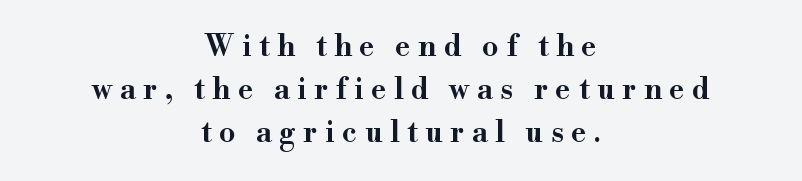
The image shows 29 px wide serif type, upright; set centered, normal line spacing (1.48x), unusually wide letter spacing (+0.27 em), not underlined; high stroke contrast and a small x-height.
